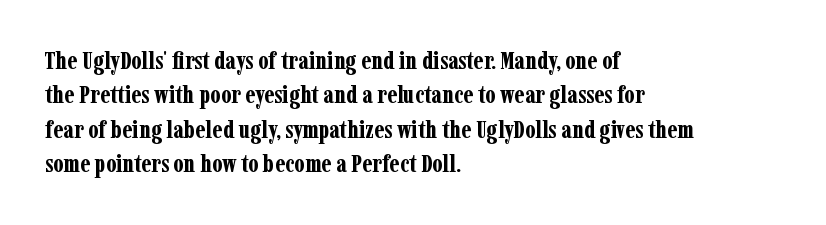
The image shows 25 px bold type, upright; set left-aligned, normal line spacing (1.38x), normal letter spacing, not underlined.
